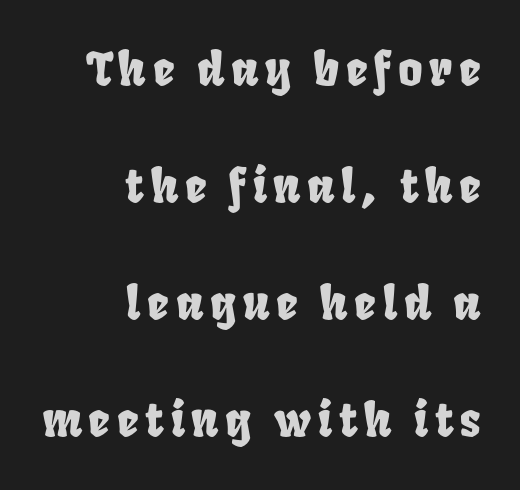
Q: Is the text underlined? A: No.
Q: How is the paragraph aligned? A: Right-aligned.
Q: Is the spacing between lines tight, normal or loose? A: Loose.
Q: Width (condensed, normal, or wide)? A: Condensed.
Q: Stroke contrast? A: Low.
Q: x-height? A: Large.
Q: Monospaced? A: No.
